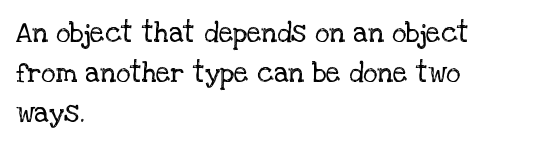
{"serif": "yes", "italic": "no", "bold": "no", "weight": "regular", "width": "normal", "stroke_contrast": "low", "x_height": "large", "monospaced": "no", "underline": "no", "align": "left", "line_spacing": "normal", "line_spacing_ratio": 1.42, "letter_spacing": "normal", "letter_spacing_em": 0.0, "glyph_px": 28}
